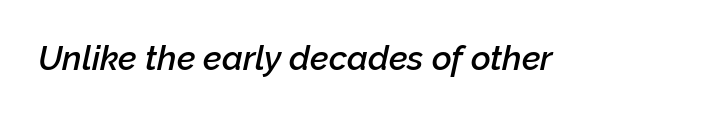
These lines are rendered in a variable-pitch font. The rendering applies a slant to the glyphs. These lines carry some extra weight — a demibold, not a full bold. The strip under each line holds only bare page.
